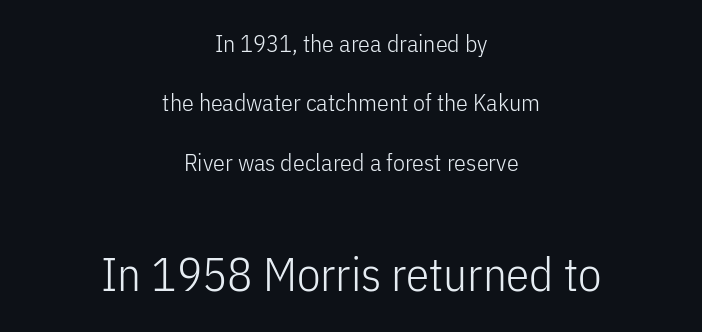
The image shows 47 px light, condensed sans-serif type, upright; set centered, loose line spacing (2.47x), normal letter spacing, not underlined; the second (bottom) block is 1.96x larger; low stroke contrast and a medium x-height.
